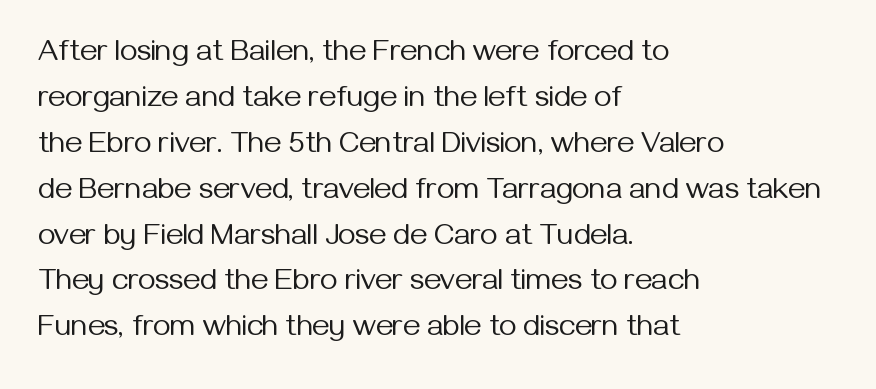
Q: Is the text bold? A: No.
Q: Is the text italic (slanted)? A: No, it is upright.
Q: Is the typeface a serif or a sans-serif typeface? A: Sans-serif.
Q: Is the text underlined? A: No.
Q: How is the paragraph aligned? A: Left-aligned.
Q: Is the spacing between letters normal or unusually wide? A: Normal.
Q: Is the spacing between lines tight, normal or loose? A: Normal.
Q: Width (condensed, normal, or wide)? A: Normal.
Q: Stroke contrast? A: Medium.
Q: x-height? A: Medium.
Q: Monospaced? A: No.
